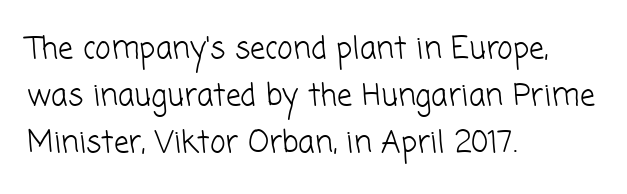
The rendering anchors every line to the left-hand side. This sample has the flowing, uneven cadence of proportional lettering. The face used here is rendered with its standard letterfit. Each row of text sits above clean, open space. This sample keeps an unexceptional amount of space between lines. Type style note: lacks serifs.
